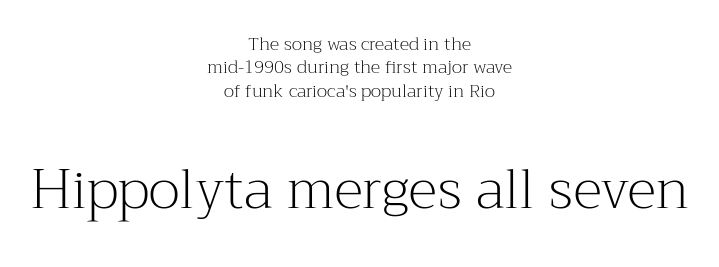
{"serif": "yes", "italic": "no", "bold": "no", "weight": "light", "width": "normal", "stroke_contrast": "medium", "x_height": "medium", "monospaced": "no", "underline": "no", "align": "center", "line_spacing": "normal", "line_spacing_ratio": 1.3, "letter_spacing": "normal", "letter_spacing_em": 0.0, "larger_block": "second", "size_ratio": 3.06, "glyph_px": 55}
